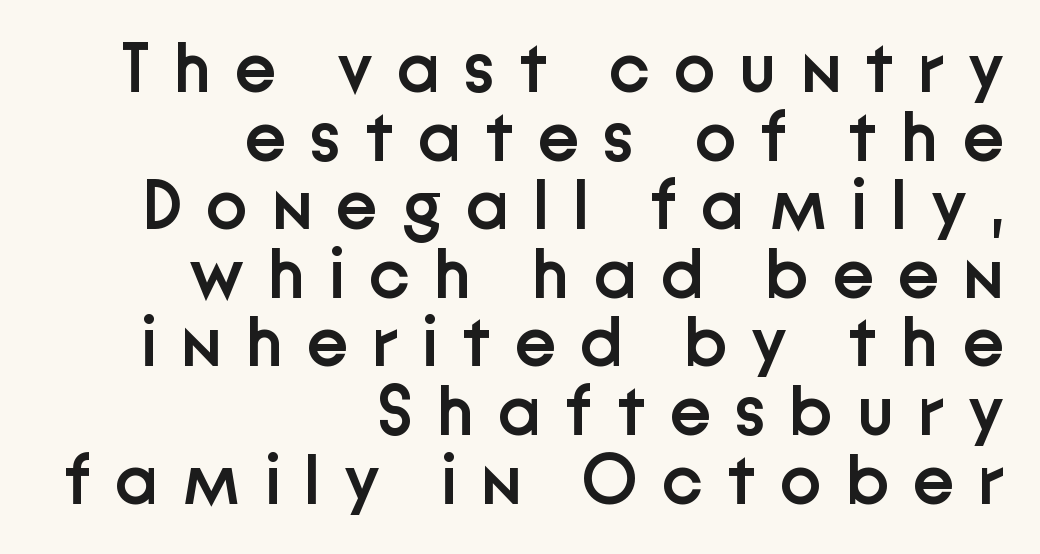
Q: Is the text bold? A: Semi-bold.
Q: Is the text italic (slanted)? A: No, it is upright.
Q: Is the typeface a serif or a sans-serif typeface? A: Sans-serif.
Q: Is the text underlined? A: No.
Q: How is the paragraph aligned? A: Right-aligned.
Q: Is the spacing between letters normal or unusually wide? A: Unusually wide.
Q: Is the spacing between lines tight, normal or loose? A: Tight.
Q: Width (condensed, normal, or wide)? A: Normal.
Q: Stroke contrast? A: Low.
Q: x-height? A: Medium.
Q: Monospaced? A: No.
